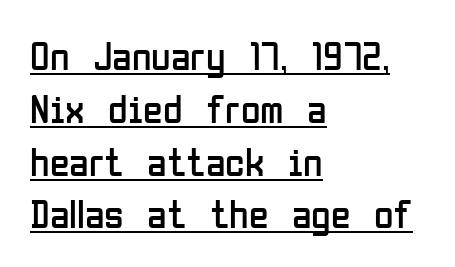
{"serif": "no", "italic": "no", "bold": "no", "weight": "regular", "width": "condensed", "stroke_contrast": "low", "x_height": "medium", "monospaced": "no", "underline": "yes", "align": "left", "line_spacing": "normal", "line_spacing_ratio": 1.32, "letter_spacing": "normal", "letter_spacing_em": 0.0, "glyph_px": 40}
